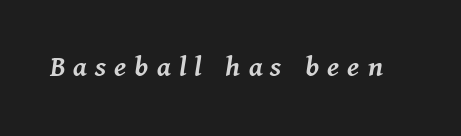
The image shows 31 px semibold type, italic (leaning right); set unusually wide letter spacing (+0.26 em), not underlined; medium stroke contrast and a medium x-height.
